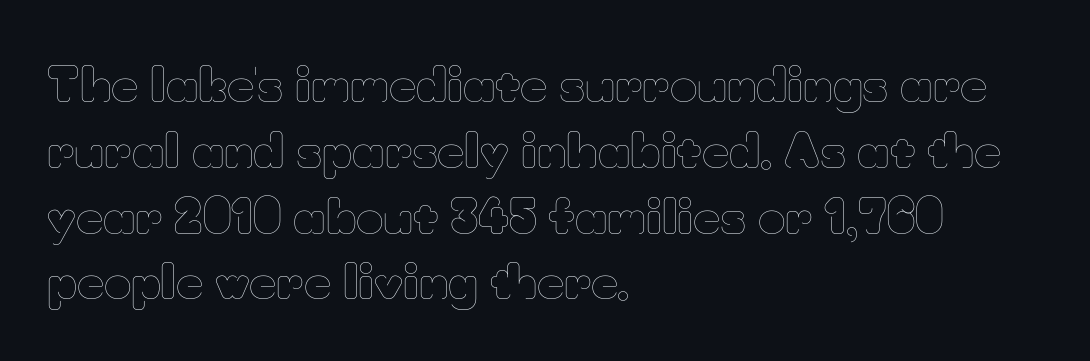
The image shows 47 px thin type, upright; set left-aligned, normal line spacing (1.4x), normal letter spacing, not underlined; low stroke contrast and a small x-height.
